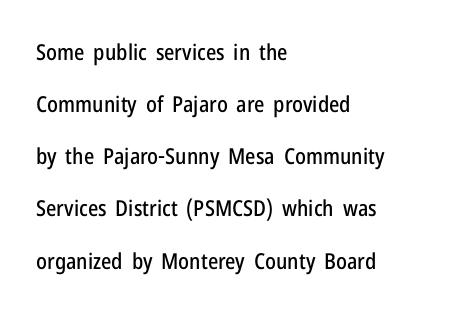
Quick note: interline space is abundant. Left-aligned paragraph, ragged on the right. Every stem runs plumb, perpendicular to the baseline. Honestly, the letter spacing is just normal — you wouldn't notice it. The words here are not underlined.
